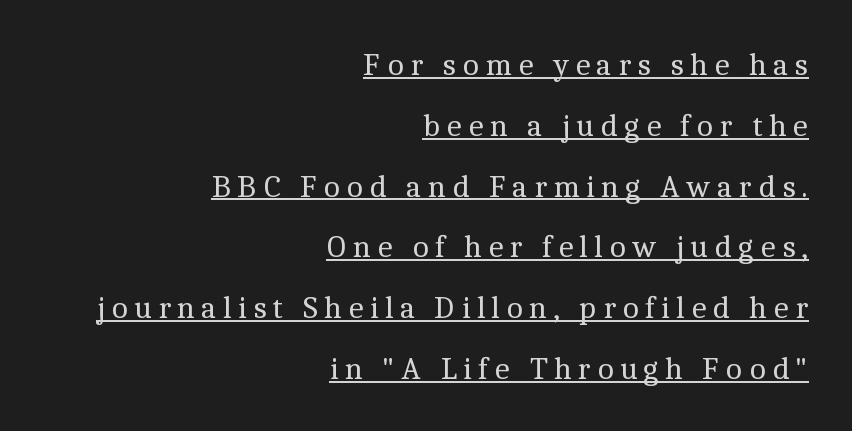
{"serif": "yes", "italic": "no", "bold": "no", "weight": "regular", "width": "normal", "x_height": "medium", "monospaced": "no", "underline": "yes", "align": "right", "line_spacing": "loose", "line_spacing_ratio": 1.9, "glyph_px": 32}
